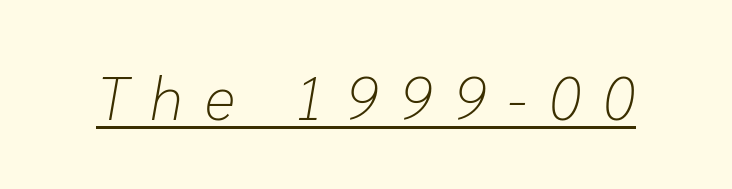
The image shows 60 px light type, italic (leaning right); set unusually wide letter spacing (+0.36 em), underlined; low stroke contrast and a medium x-height.
